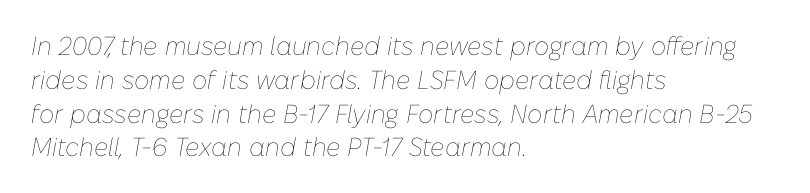
The image shows 26 px text type, italic (leaning right); set left-aligned, normal line spacing (1.3x), normal letter spacing, not underlined.
